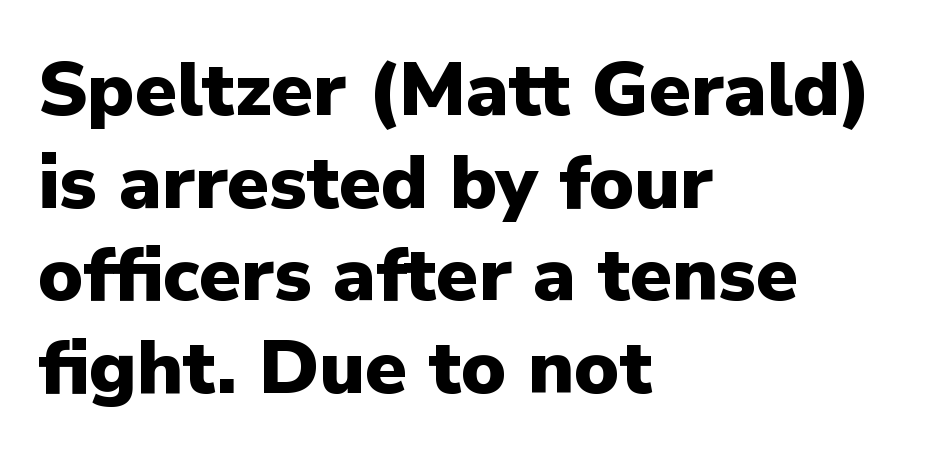
Q: Is the text bold? A: Yes.
Q: Is the text italic (slanted)? A: No, it is upright.
Q: Is the typeface a serif or a sans-serif typeface? A: Sans-serif.
Q: Is the text underlined? A: No.
Q: How is the paragraph aligned? A: Left-aligned.
Q: Is the spacing between letters normal or unusually wide? A: Normal.
Q: Width (condensed, normal, or wide)? A: Normal.
Q: Stroke contrast? A: Low.
Q: x-height? A: Medium.
Q: Monospaced? A: No.
